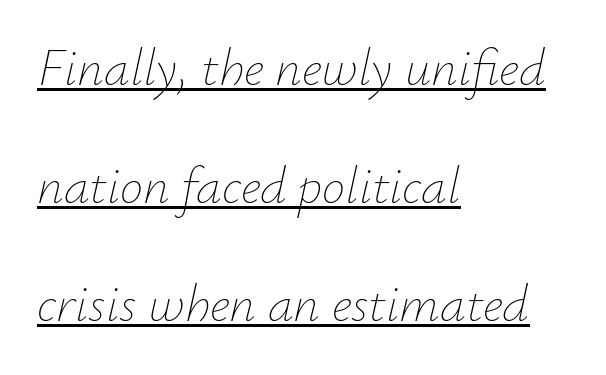
Q: Is the text bold? A: No.
Q: Is the text italic (slanted)? A: Yes, it leans right by about 12 degrees.
Q: Is the text underlined? A: Yes.
Q: How is the paragraph aligned? A: Left-aligned.
Q: Is the spacing between letters normal or unusually wide? A: Normal.
Q: Is the spacing between lines tight, normal or loose? A: Loose.
Q: Width (condensed, normal, or wide)? A: Normal.
Q: Stroke contrast? A: Low.
Q: x-height? A: Small.
Q: Monospaced? A: No.
